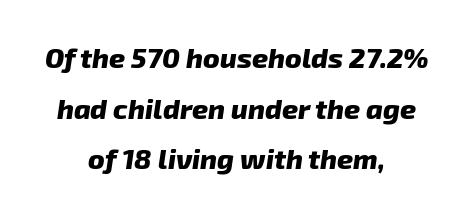
The image shows 28 px heavy sans-serif type; set centered, line spacing 1.81x, normal letter spacing, not underlined; low stroke contrast and a medium x-height.
